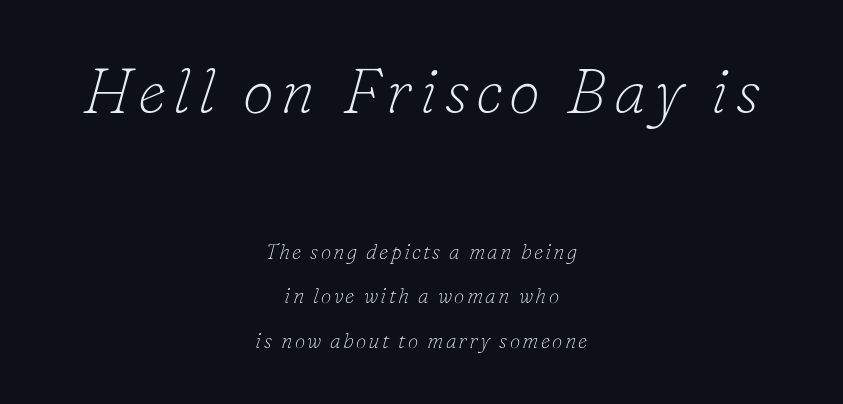
The image shows 64 px thin serif type, italic (leaning right); set centered, loose line spacing (2.13x), not underlined; the first (top) block is 3.05x larger; low stroke contrast and a small x-height.
